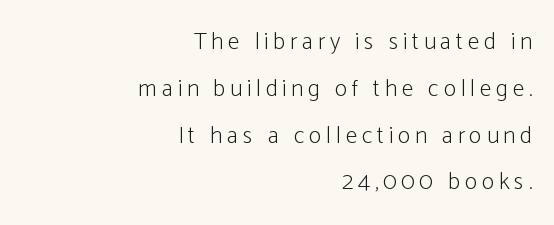
A bare baseline throughout the passage. No italicization has been applied; the sample stays upright. The passage is arranged like a letterhead date or caption credit — flush right. Unbolded letterforms with no extra heft. The leading is generous, giving the passage an open texture.
